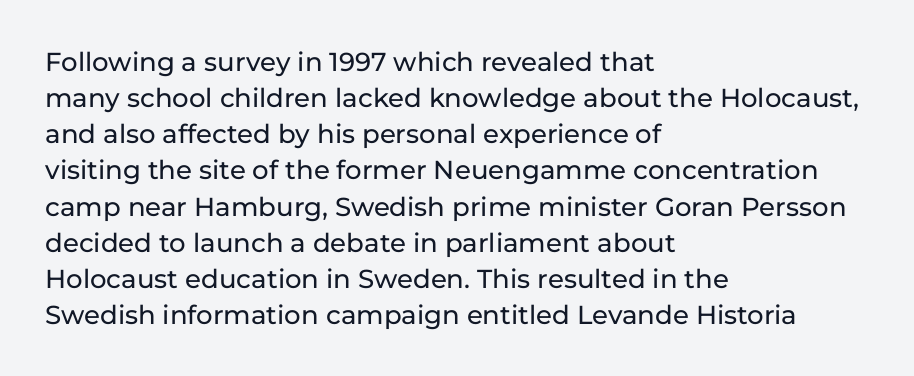
Q: Is the text italic (slanted)? A: No, it is upright.
Q: Is the text underlined? A: No.
Q: How is the paragraph aligned? A: Left-aligned.
Q: Is the spacing between letters normal or unusually wide? A: Normal.
Q: Is the spacing between lines tight, normal or loose? A: Normal.
